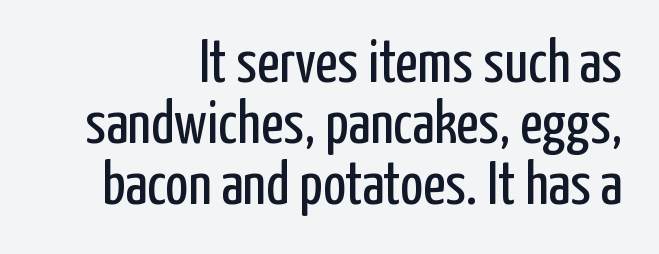
Q: Is the text bold? A: No.
Q: Is the text italic (slanted)? A: No, it is upright.
Q: Is the typeface a serif or a sans-serif typeface? A: Sans-serif.
Q: Is the text underlined? A: No.
Q: How is the paragraph aligned? A: Right-aligned.
Q: Is the spacing between letters normal or unusually wide? A: Normal.
Q: Is the spacing between lines tight, normal or loose? A: Tight.
Q: Width (condensed, normal, or wide)? A: Condensed.
Q: Stroke contrast? A: Low.
Q: x-height? A: Medium.
Q: Monospaced? A: No.
